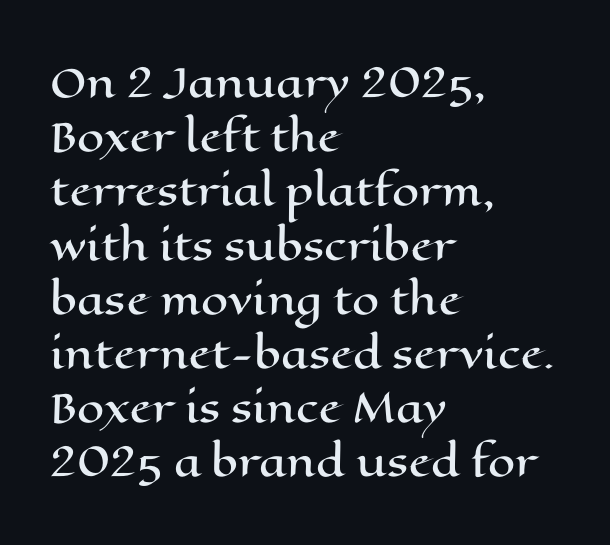
The image shows 39 px wide type, upright; set left-aligned, normal line spacing (1.39x), normal letter spacing, not underlined; high stroke contrast and a medium x-height.
